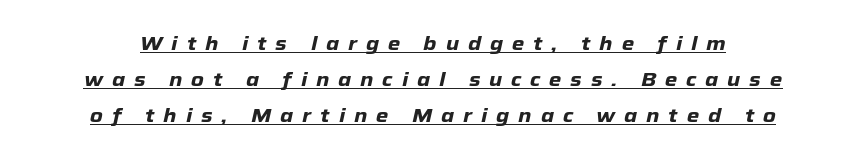
The image shows 20 px bold type, italic (leaning right); set centered, line spacing 1.8x, unusually wide letter spacing (+0.44 em), underlined.
